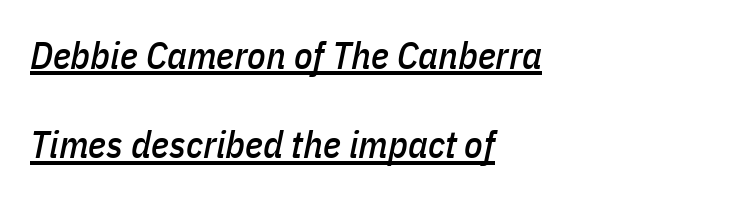
{"italic": "yes", "lean": "right", "slant_degrees": 11, "width": "condensed", "stroke_contrast": "low", "x_height": "medium", "monospaced": "no", "underline": "yes", "align": "left", "line_spacing": "loose", "line_spacing_ratio": 2.35, "letter_spacing": "normal", "letter_spacing_em": 0.0, "glyph_px": 38}
